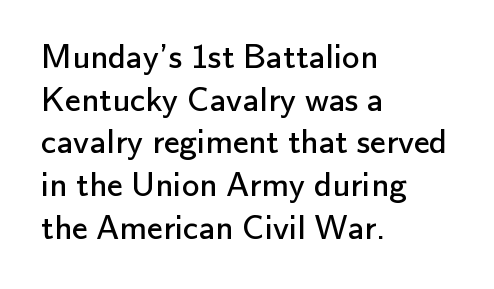
Q: Is the text bold? A: No.
Q: Is the text italic (slanted)? A: No, it is upright.
Q: Is the typeface a serif or a sans-serif typeface? A: Sans-serif.
Q: Is the text underlined? A: No.
Q: How is the paragraph aligned? A: Left-aligned.
Q: Is the spacing between letters normal or unusually wide? A: Normal.
Q: Width (condensed, normal, or wide)? A: Normal.
Q: Stroke contrast? A: Low.
Q: x-height? A: Small.
Q: Monospaced? A: No.
